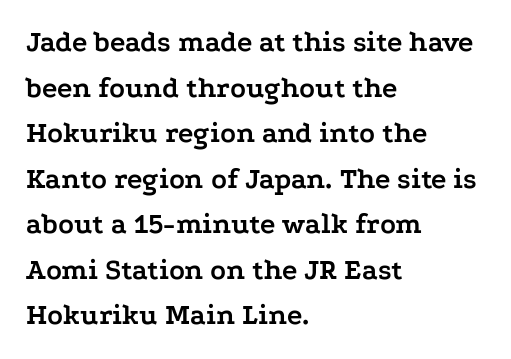
Q: Is the text bold? A: Yes.
Q: Is the text italic (slanted)? A: No, it is upright.
Q: Is the typeface a serif or a sans-serif typeface? A: Serif.
Q: Is the text underlined? A: No.
Q: How is the paragraph aligned? A: Left-aligned.
Q: Is the spacing between letters normal or unusually wide? A: Normal.
Q: Is the spacing between lines tight, normal or loose? A: Normal.
Q: Width (condensed, normal, or wide)? A: Wide.
Q: Stroke contrast? A: Low.
Q: x-height? A: Medium.
Q: Monospaced? A: No.
